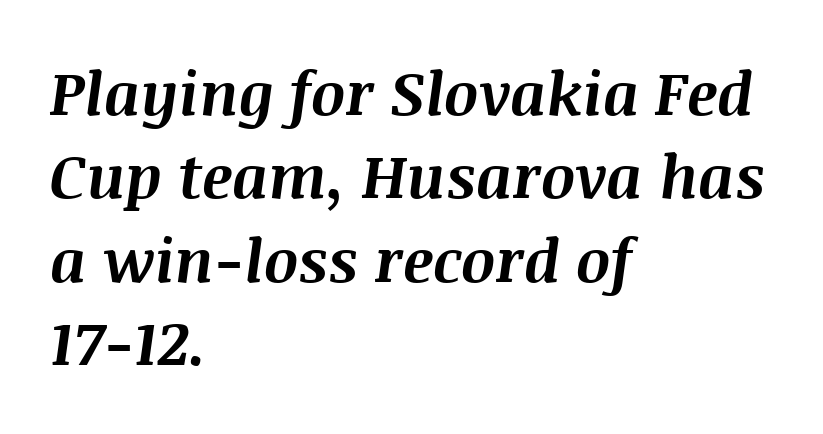
Q: Is the text bold? A: Yes.
Q: Is the text italic (slanted)? A: Yes, it leans right by about 8 degrees.
Q: Is the text underlined? A: No.
Q: How is the paragraph aligned? A: Left-aligned.
Q: Is the spacing between letters normal or unusually wide? A: Normal.
Q: Is the spacing between lines tight, normal or loose? A: Normal.
Q: Width (condensed, normal, or wide)? A: Normal.
Q: Stroke contrast? A: Medium.
Q: x-height? A: Large.
Q: Monospaced? A: No.
